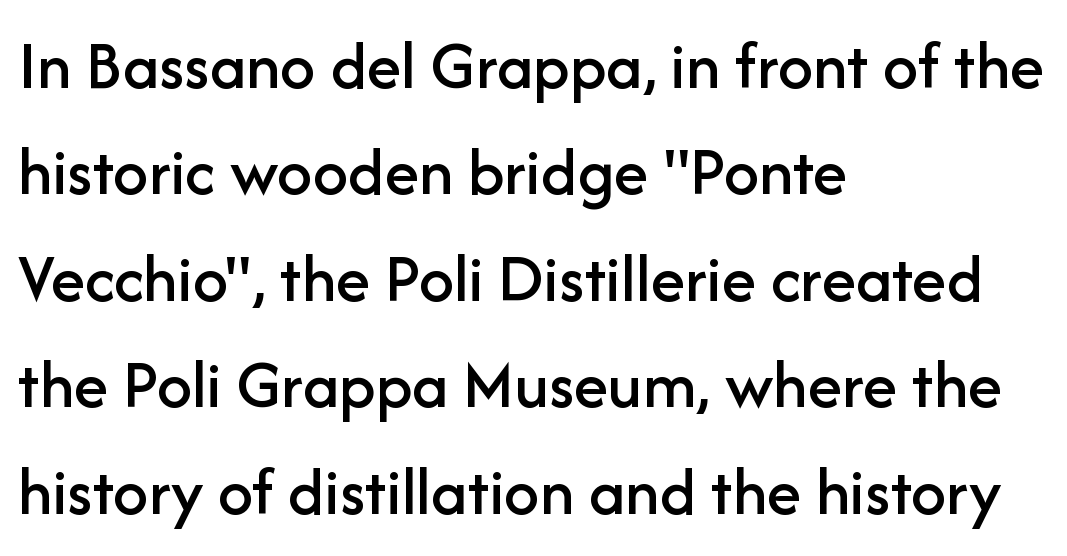
{"serif": "no", "italic": "no", "width": "normal", "stroke_contrast": "low", "x_height": "medium", "monospaced": "no", "underline": "no", "align": "left", "line_spacing": "normal", "line_spacing_ratio": 1.52, "letter_spacing": "normal", "letter_spacing_em": 0.0, "glyph_px": 70}
